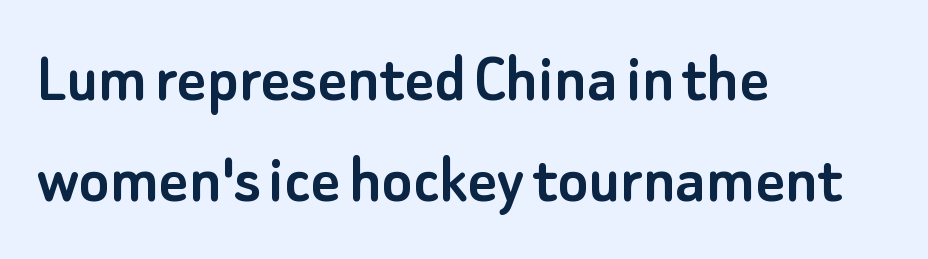
{"serif": "no", "italic": "no", "width": "normal", "stroke_contrast": "low", "x_height": "small", "monospaced": "no", "underline": "no", "align": "left", "line_spacing": "normal", "line_spacing_ratio": 1.42, "letter_spacing": "normal", "letter_spacing_em": 0.0, "glyph_px": 71}
